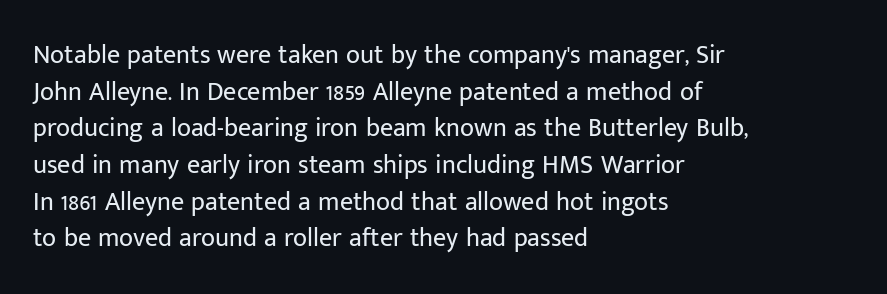
Q: Is the text bold? A: No.
Q: Is the text italic (slanted)? A: No, it is upright.
Q: Is the text underlined? A: No.
Q: How is the paragraph aligned? A: Left-aligned.
Q: Is the spacing between letters normal or unusually wide? A: Normal.
Q: Is the spacing between lines tight, normal or loose? A: Normal.
